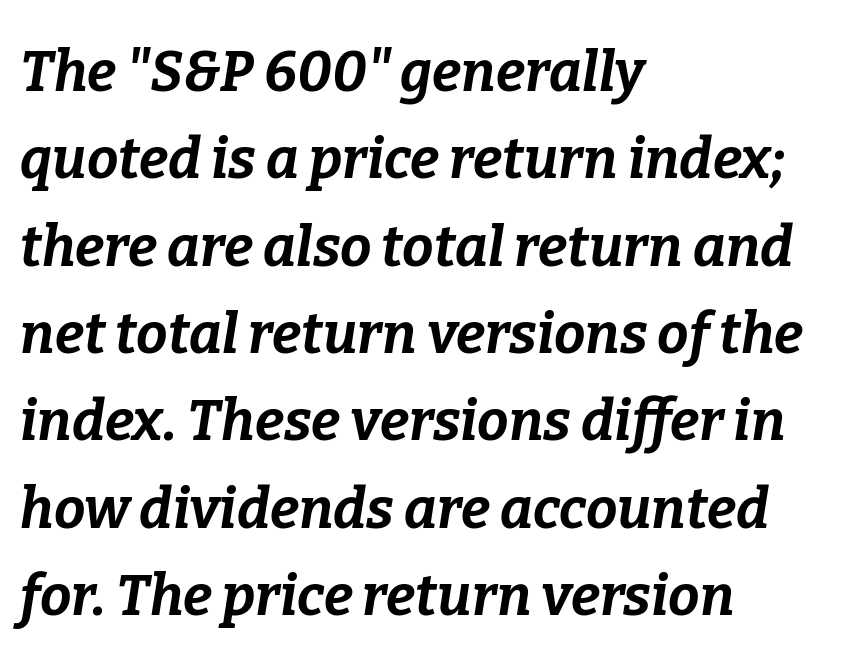
Q: Is the text bold? A: Yes.
Q: Is the text italic (slanted)? A: Yes, it leans right by about 9 degrees.
Q: Is the text underlined? A: No.
Q: How is the paragraph aligned? A: Left-aligned.
Q: Is the spacing between letters normal or unusually wide? A: Normal.
Q: Is the spacing between lines tight, normal or loose? A: Normal.
Q: Width (condensed, normal, or wide)? A: Normal.
Q: Stroke contrast? A: Low.
Q: x-height? A: Medium.
Q: Monospaced? A: No.
